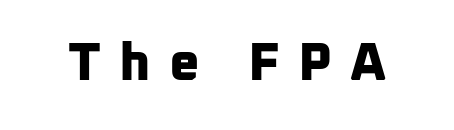
The image shows 53 px bold sans-serif type; set unusually wide letter spacing (+0.34 em), not underlined; low stroke contrast and a medium x-height.
